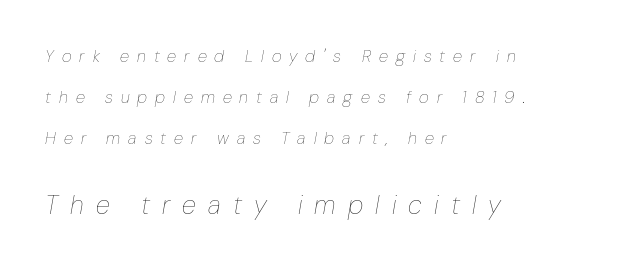
The image shows 26 px text type, italic (leaning right); set left-aligned, loose line spacing (2.4x), unusually wide letter spacing (+0.47 em), not underlined; the second (bottom) block is 1.53x larger.
